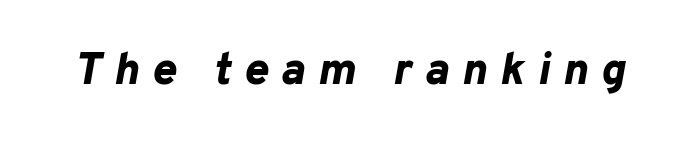
Q: Is the text bold? A: Yes.
Q: Is the text italic (slanted)? A: Yes, it leans right by about 10 degrees.
Q: Is the text underlined? A: No.
Q: Is the spacing between letters normal or unusually wide? A: Unusually wide.
Q: Width (condensed, normal, or wide)? A: Normal.
Q: Stroke contrast? A: Low.
Q: x-height? A: Medium.
Q: Monospaced? A: No.
